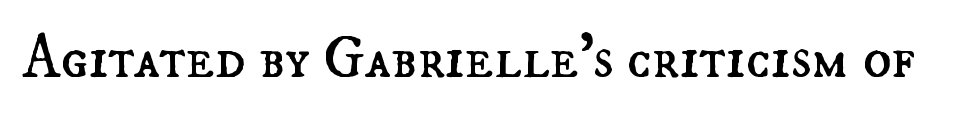
This rendering leaves character spacing at its baseline value. This rendering features lettering with no underline. On a weight scale, this lands at 450 or below. Note the varied advance widths — an 'i' is clearly narrower than an 'm'. The lettering stays uniformly vertical, giving the passage a roman look.
